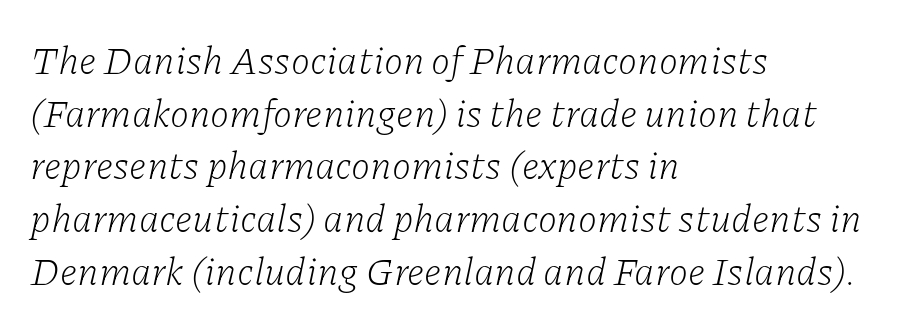
The text was rendered using a seriffed face with decorative stroke endings. Looking at the ascenders, they clearly lean. These lines are rendered in a variable-pitch font. There is no visible air inserted between adjacent glyphs. Letters have the restrained weight of plain body copy at most.
